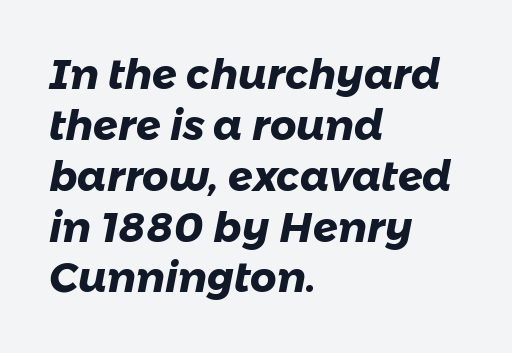
{"serif": "no", "bold": "yes", "weight": "heavy", "width": "normal", "stroke_contrast": "low", "x_height": "medium", "monospaced": "no", "underline": "no", "align": "left", "line_spacing_ratio": 1.24, "letter_spacing": "normal", "letter_spacing_em": 0.0, "glyph_px": 41}
